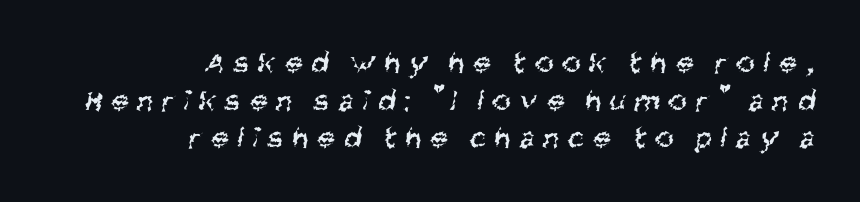
A light-to-regular cut is what we see here. Compared with typical body copy, the letter spacing here is much looser. The words here are not underlined. These lines are set flush right with a ragged left edge. Is this a sans? Yes — the strokes have no serifs. Here the designer chose a conventional face with non-uniform glyph widths.
